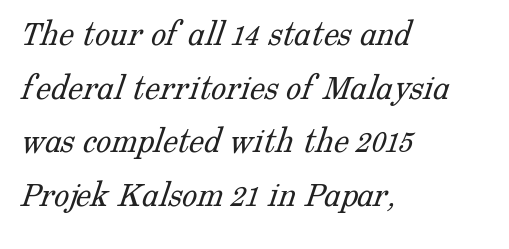
{"serif": "yes", "bold": "no", "weight": "light", "width": "normal", "stroke_contrast": "low", "x_height": "medium", "monospaced": "no", "underline": "no", "align": "left", "line_spacing": "normal", "line_spacing_ratio": 1.41, "letter_spacing": "normal", "letter_spacing_em": 0.0, "glyph_px": 38}
